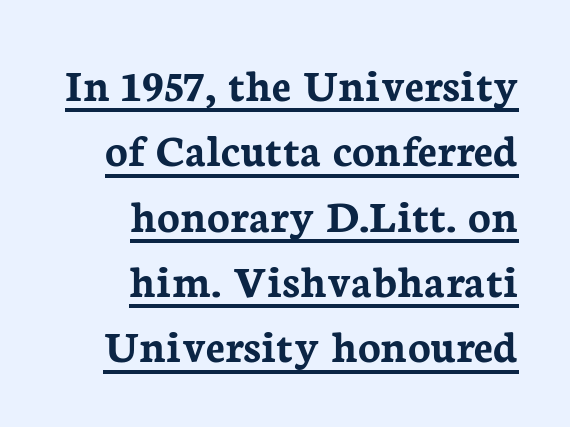
Serif or sans? Serif — the stroke terminals have little feet. Quick note: not italic, upright. Has an underline been added? It has. Horizontal bands of white between lines are of average thickness. The tracking reads as untouched default to a designer's eye.
